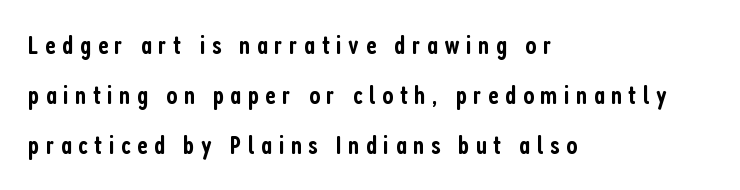
Q: Is the text bold? A: Semi-bold.
Q: Is the text italic (slanted)? A: No, it is upright.
Q: Is the text underlined? A: No.
Q: How is the paragraph aligned? A: Left-aligned.
Q: Is the spacing between letters normal or unusually wide? A: Unusually wide.
Q: Is the spacing between lines tight, normal or loose? A: Loose.
